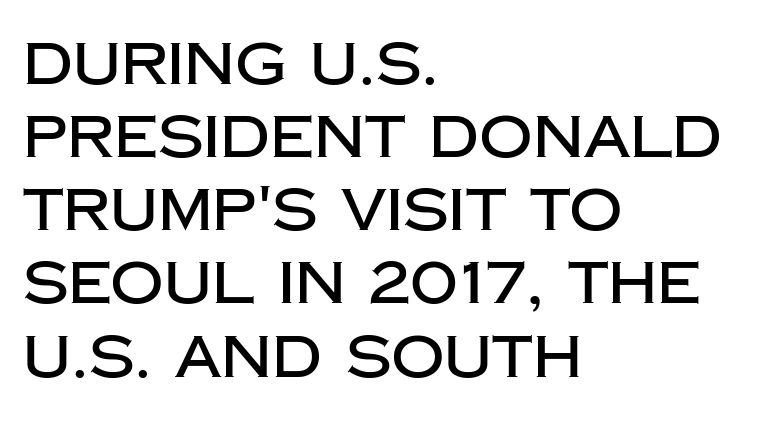
The image shows 59 px sans-serif type, upright; set left-aligned, line spacing 1.24x, normal letter spacing, not underlined; low stroke contrast and a large x-height.
